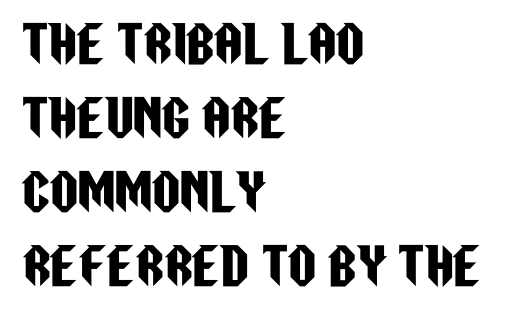
The image shows 49 px condensed sans-serif type, upright; set left-aligned, normal line spacing (1.51x), normal letter spacing, not underlined; low stroke contrast and a large x-height.
